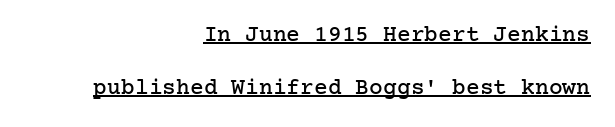
Q: Is the text italic (slanted)? A: No, it is upright.
Q: Is the text underlined? A: Yes.
Q: How is the paragraph aligned? A: Right-aligned.
Q: Is the spacing between letters normal or unusually wide? A: Normal.
Q: Is the spacing between lines tight, normal or loose? A: Loose.
